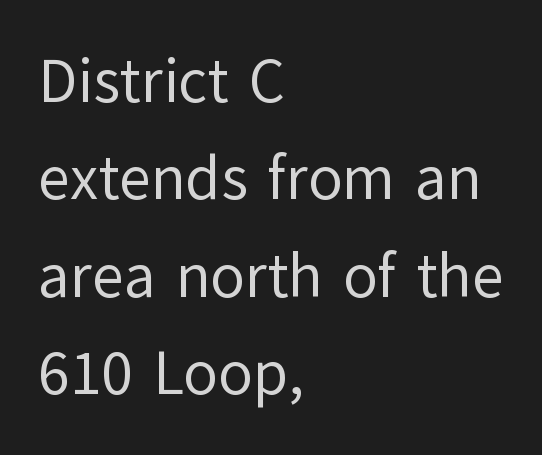
No chunkiness to these letters — they're not bold. Varying glyph widths throughout — classic text-font behaviour. A typesetter would mark this as roman, not italic. Look at the bottom of the vertical strokes: they stop flat, with no serifs.
